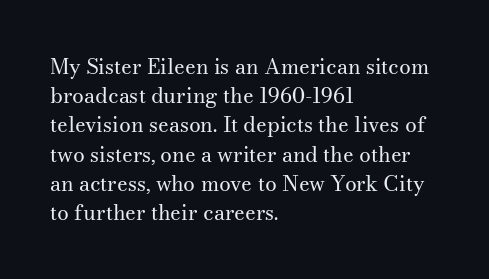
{"italic": "no", "bold": "no", "underline": "no", "align": "left", "line_spacing": "normal", "line_spacing_ratio": 1.39, "letter_spacing": "normal", "letter_spacing_em": 0.0, "glyph_px": 21}
